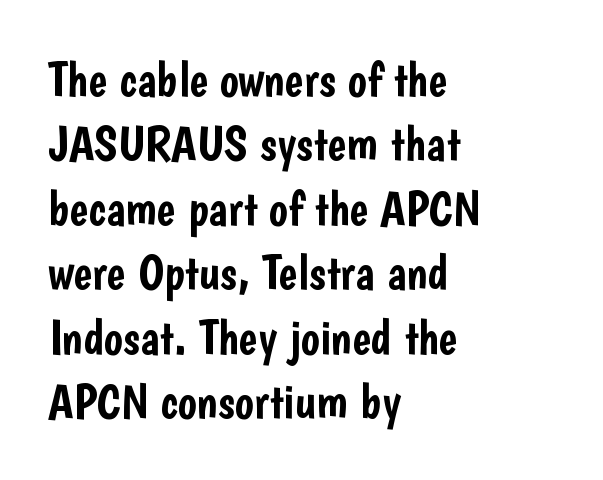
The image shows 50 px condensed sans-serif type, upright; set left-aligned, normal line spacing (1.29x), normal letter spacing, not underlined; low stroke contrast and a medium x-height.
